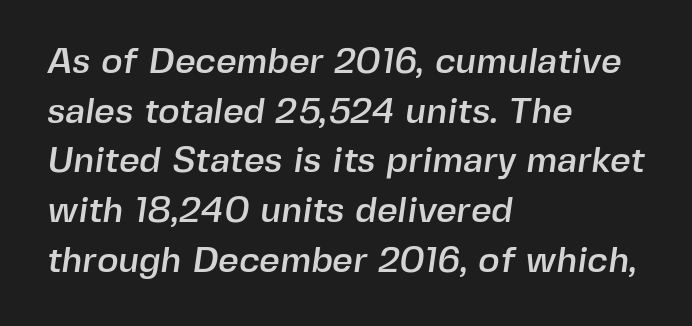
Alignment: flush left. The space beneath each line is pristine and unruled. Successive baselines arrive at the customary interval. Standard letterfit; no display-style spreading of the glyphs. The font family rendered here belongs to the sans-serif group. Do the characters align in a grid? No, the font is proportional.
